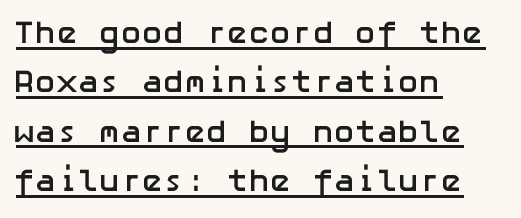
This is underlined copy, the kind a proofreader might mark for attention. Characters follow at the spacing the type designer built in. The passage shown stacks its lines at a standard gap. Typographically, this falls in the sans-serif category.
